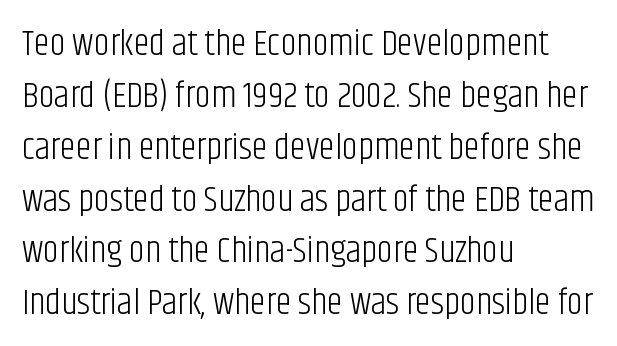
These lines were composed using upright roman letters. These lines sit exactly where default settings would place them. Check where the strokes stop: nothing finishes them off — pure sans. Layout note: lines flush left. Type without underlining. Students, note that the glyphs here touch the page at normal intervals.
